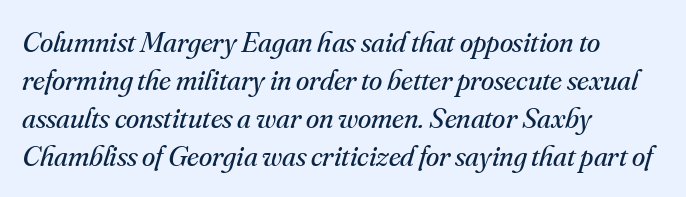
The image shows 30 px regular-weight serif type, italic (leaning right); set left-aligned, normal line spacing (1.27x), normal letter spacing, not underlined; medium stroke contrast and a small x-height.
